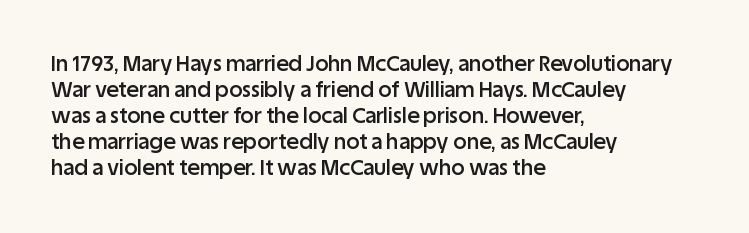
Q: Is the text bold? A: Semi-bold.
Q: Is the text italic (slanted)? A: No, it is upright.
Q: Is the text underlined? A: No.
Q: How is the paragraph aligned? A: Left-aligned.
Q: Is the spacing between letters normal or unusually wide? A: Normal.
